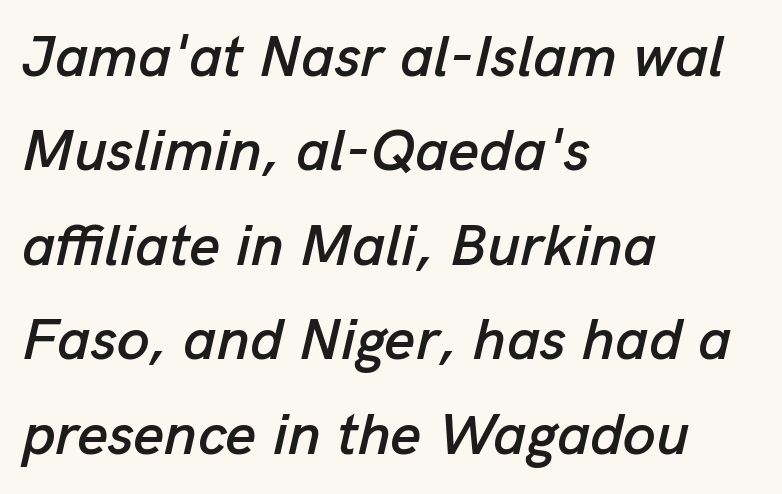
Q: Is the text italic (slanted)? A: Yes, it leans right by about 13 degrees.
Q: Is the text underlined? A: No.
Q: How is the paragraph aligned? A: Left-aligned.
Q: Is the spacing between letters normal or unusually wide? A: Normal.
Q: Is the spacing between lines tight, normal or loose? A: Normal.
Q: Width (condensed, normal, or wide)? A: Normal.
Q: Stroke contrast? A: Low.
Q: x-height? A: Medium.
Q: Monospaced? A: No.
